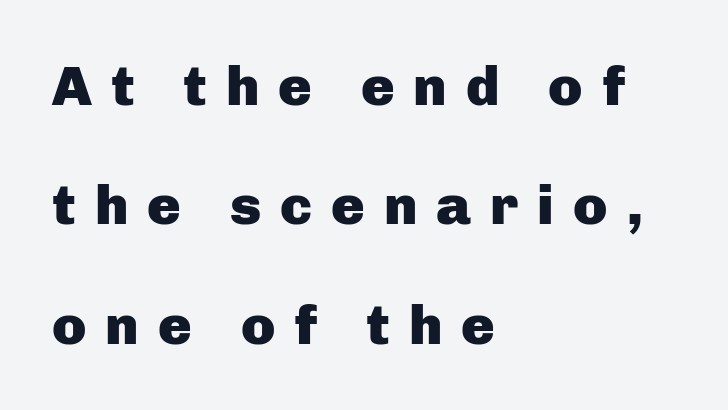
Q: Is the text bold? A: Yes.
Q: Is the text italic (slanted)? A: No, it is upright.
Q: Is the typeface a serif or a sans-serif typeface? A: Sans-serif.
Q: Is the text underlined? A: No.
Q: How is the paragraph aligned? A: Left-aligned.
Q: Is the spacing between letters normal or unusually wide? A: Unusually wide.
Q: Is the spacing between lines tight, normal or loose? A: Loose.
Q: Width (condensed, normal, or wide)? A: Normal.
Q: Stroke contrast? A: Low.
Q: x-height? A: Medium.
Q: Monospaced? A: No.
